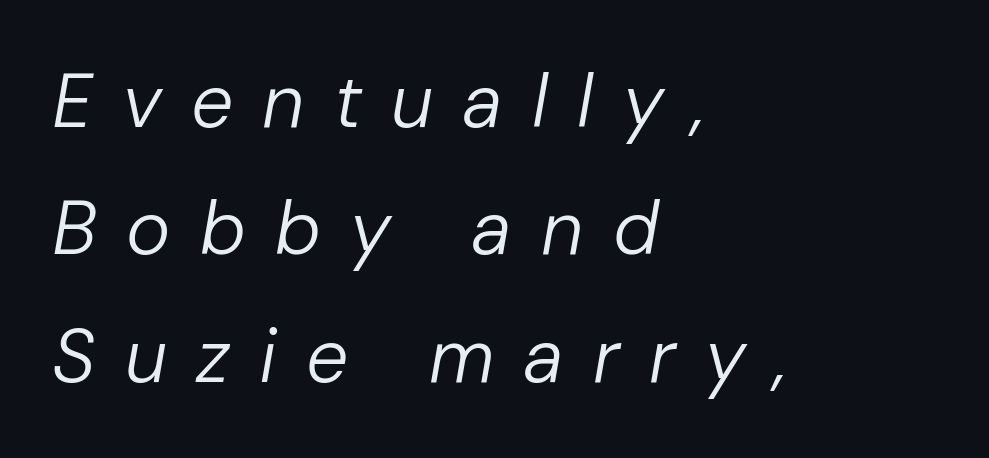
Q: Is the text bold? A: No.
Q: Is the text italic (slanted)? A: Yes, it leans right by about 10 degrees.
Q: Is the text underlined? A: No.
Q: How is the paragraph aligned? A: Left-aligned.
Q: Is the spacing between letters normal or unusually wide? A: Unusually wide.
Q: Is the spacing between lines tight, normal or loose? A: Normal.
Q: Width (condensed, normal, or wide)? A: Normal.
Q: Stroke contrast? A: Low.
Q: x-height? A: Medium.
Q: Monospaced? A: No.
